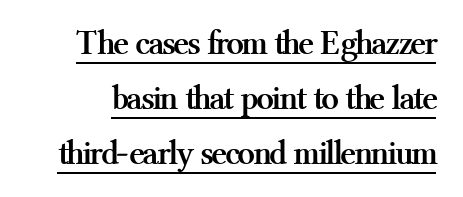
Q: Is the text bold? A: Yes.
Q: Is the text italic (slanted)? A: No, it is upright.
Q: Is the typeface a serif or a sans-serif typeface? A: Serif.
Q: Is the text underlined? A: Yes.
Q: Is the spacing between letters normal or unusually wide? A: Normal.
Q: Is the spacing between lines tight, normal or loose? A: Normal.
Q: Width (condensed, normal, or wide)? A: Normal.
Q: Stroke contrast? A: Medium.
Q: x-height? A: Medium.
Q: Monospaced? A: No.
